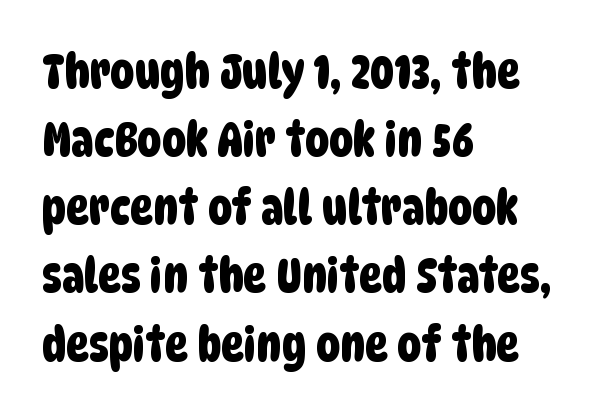
{"serif": "no", "width": "condensed", "stroke_contrast": "low", "x_height": "large", "monospaced": "no", "underline": "no", "align": "left", "line_spacing": "normal", "line_spacing_ratio": 1.42, "letter_spacing": "normal", "letter_spacing_em": 0.0, "glyph_px": 48}
